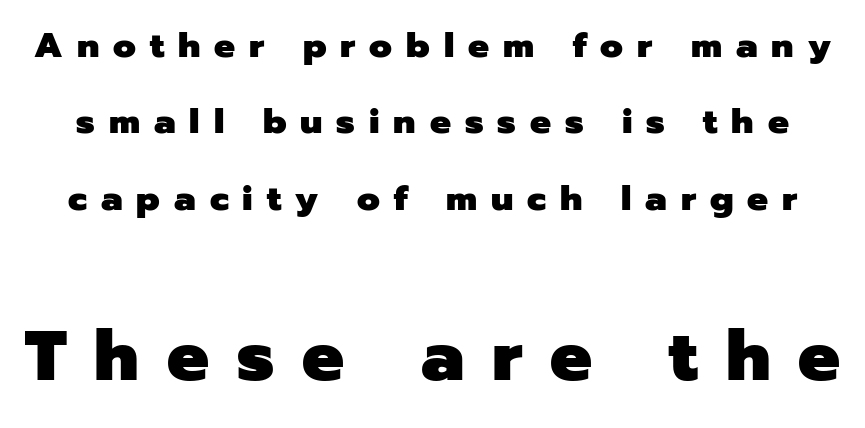
Q: Is the text bold? A: Yes.
Q: Is the text italic (slanted)? A: No, it is upright.
Q: Is the typeface a serif or a sans-serif typeface? A: Sans-serif.
Q: Is the text underlined? A: No.
Q: Is the spacing between letters normal or unusually wide? A: Unusually wide.
Q: Is the spacing between lines tight, normal or loose? A: Loose.
Q: Which block of text is set in a larger size, the first (top) or the second (bottom)? A: The second (bottom) one.
Q: Width (condensed, normal, or wide)? A: Normal.
Q: Stroke contrast? A: Low.
Q: x-height? A: Medium.
Q: Monospaced? A: No.
